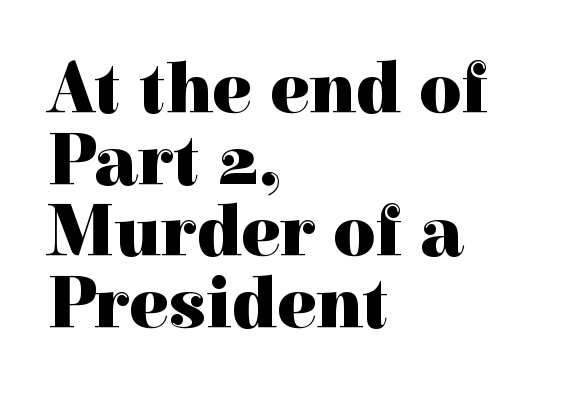
The leading is snug, giving the passage a crowded texture. The specimen reads as upright at a glance. Check the space under the baseline: it is left empty. You could call the tracking neutral — neither tight nor loose.
